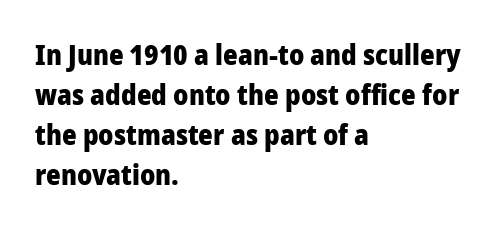
The image shows 28 px heavy sans-serif type, upright; set left-aligned, normal line spacing (1.43x), normal letter spacing, not underlined; low stroke contrast and a medium x-height.
